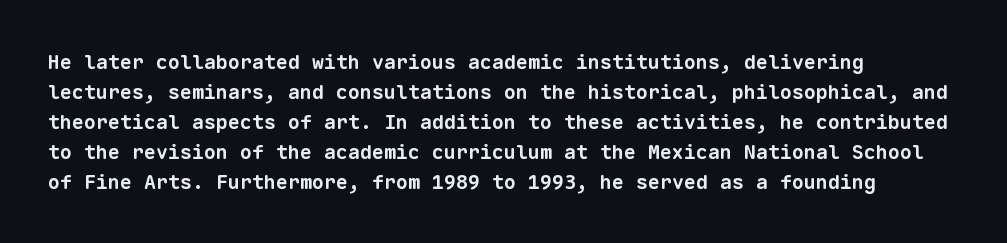
Q: Is the text bold? A: Yes.
Q: Is the text underlined? A: No.
Q: How is the paragraph aligned? A: Left-aligned.
Q: Is the spacing between letters normal or unusually wide? A: Normal.
Q: Is the spacing between lines tight, normal or loose? A: Normal.
